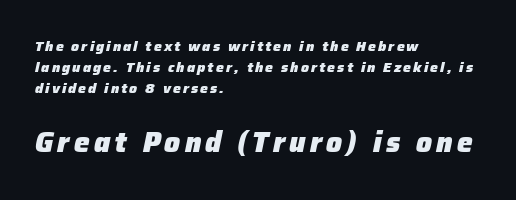
The image shows 28 px heavy type, italic (leaning right); set left-aligned, normal line spacing (1.49x), not underlined; the second (bottom) block is 2.0x larger; low stroke contrast and a medium x-height.
